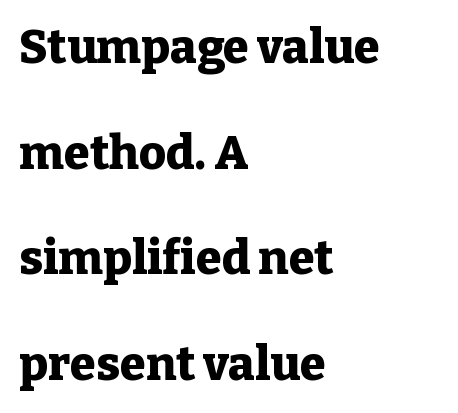
The image shows 47 px heavy serif type, upright; set left-aligned, loose line spacing (2.25x), normal letter spacing, not underlined; low stroke contrast and a medium x-height.
